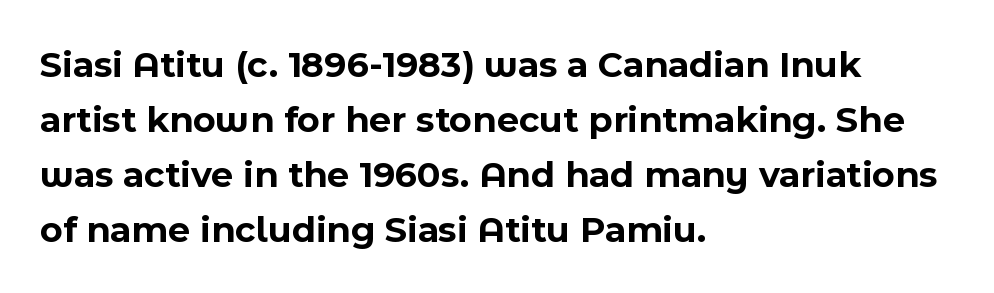
The image shows 38 px bold sans-serif type, upright; set left-aligned, normal line spacing (1.45x), normal letter spacing, not underlined; a medium x-height.
